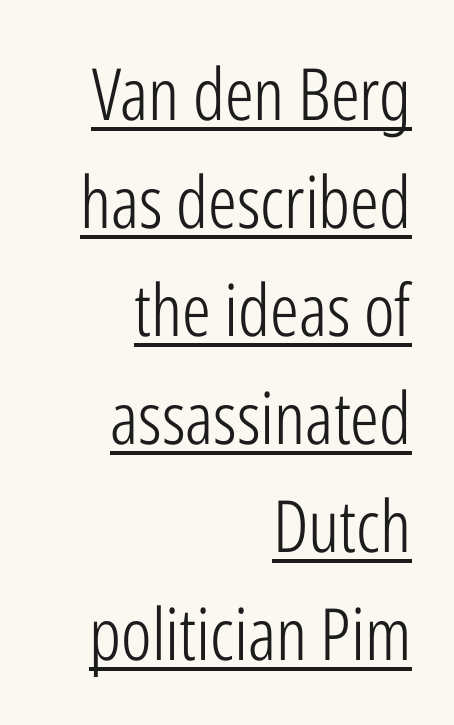
Q: Is the text bold? A: No.
Q: Is the text italic (slanted)? A: No, it is upright.
Q: Is the typeface a serif or a sans-serif typeface? A: Sans-serif.
Q: Is the text underlined? A: Yes.
Q: How is the paragraph aligned? A: Right-aligned.
Q: Is the spacing between letters normal or unusually wide? A: Normal.
Q: Is the spacing between lines tight, normal or loose? A: Normal.
Q: Width (condensed, normal, or wide)? A: Condensed.
Q: Stroke contrast? A: Low.
Q: x-height? A: Medium.
Q: Monospaced? A: No.
